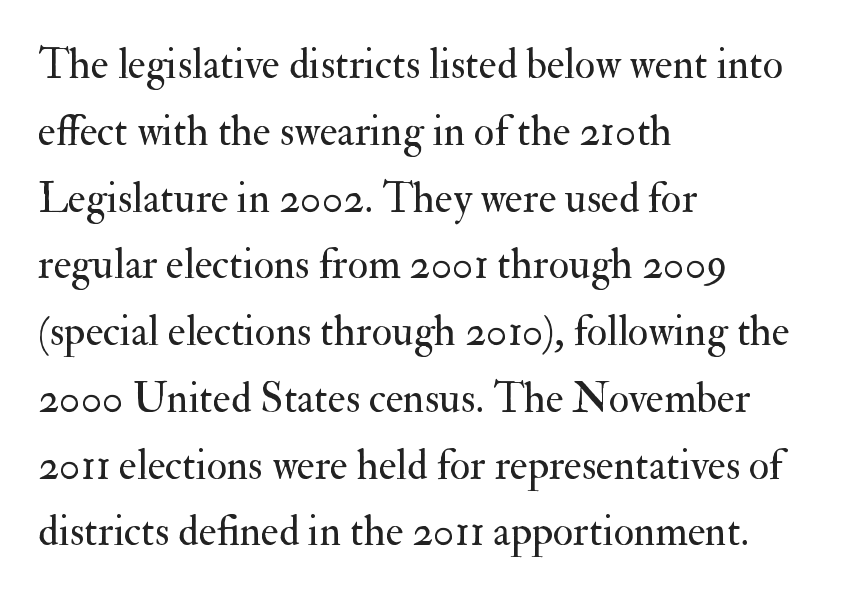
The image shows 42 px regular-weight serif type, upright; set left-aligned, normal line spacing (1.59x), normal letter spacing, not underlined; medium stroke contrast and a small x-height.
